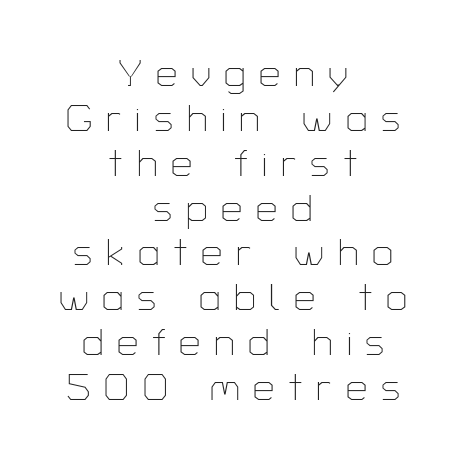
{"serif": "no", "italic": "no", "bold": "no", "weight": "thin", "width": "normal", "stroke_contrast": "low", "x_height": "medium", "monospaced": "no", "underline": "no", "align": "center", "line_spacing_ratio": 1.18, "letter_spacing": "wide", "letter_spacing_em": 0.36, "glyph_px": 38}
